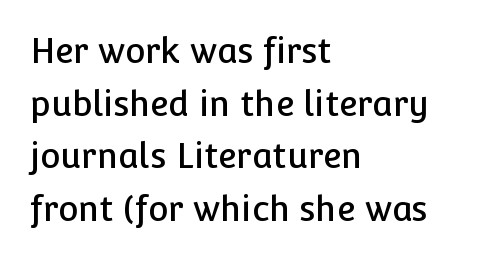
Type style note: lacks serifs. The letters advance in unequal steps, a hallmark of proportional type. Glyph-to-glyph distance matches everyday printed text. Honestly, the row spacing looks completely unremarkable.
